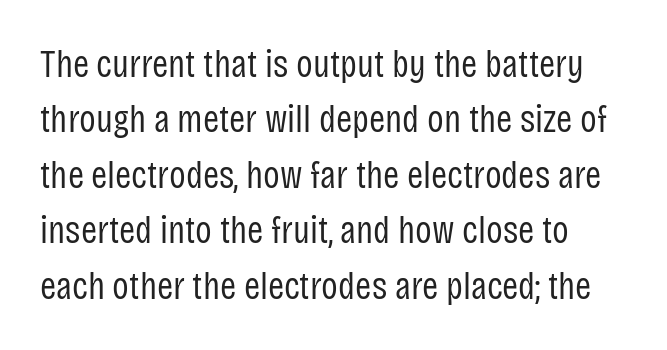
The image shows 39 px regular-weight, condensed sans-serif type, upright; set normal line spacing (1.42x), normal letter spacing, not underlined; low stroke contrast and a large x-height.
